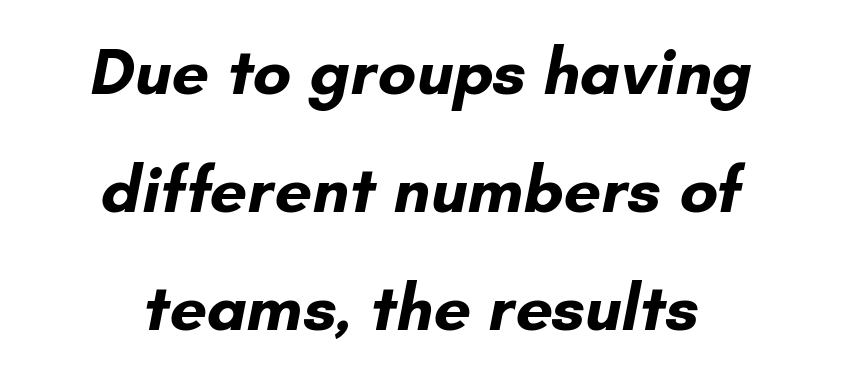
The paragraph shown floats in the horizontal middle. The passage shown is not underscored anywhere. Tracking here is standard; glyphs follow each other at the usual distance. Check where the strokes stop: nothing finishes them off — pure sans. Proportional: the letters do not fall into vertical columns.
